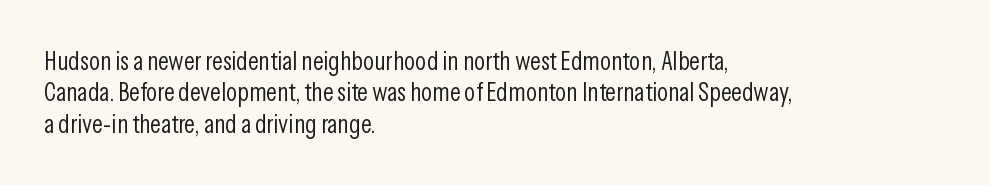
The image shows 26 px text type, upright; set left-aligned, line spacing 1.21x, normal letter spacing, not underlined.
